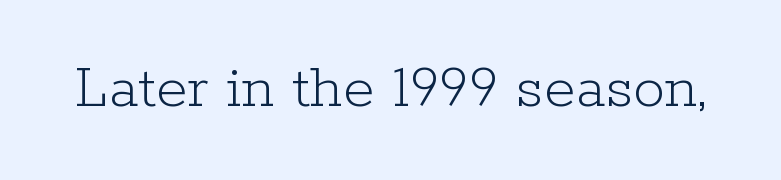
Inter-character spacing is left at the font's built-in metrics. This sample uses a serif face. No chunkiness to these letters — they're not bold. Vertical strokes here are truly vertical. Clear beneath every line of the passage.
